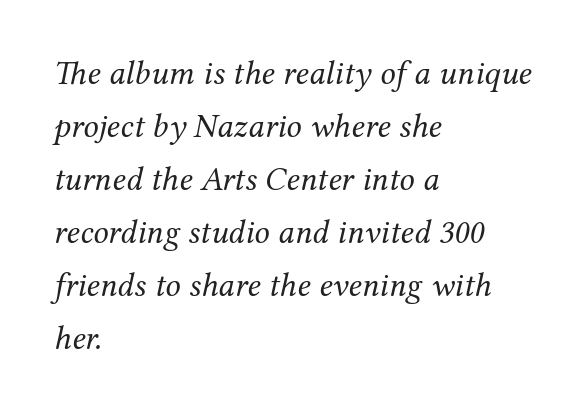
Q: Is the text bold? A: No.
Q: Is the text italic (slanted)? A: Yes, it leans right by about 12 degrees.
Q: Is the typeface a serif or a sans-serif typeface? A: Serif.
Q: Is the text underlined? A: No.
Q: How is the paragraph aligned? A: Left-aligned.
Q: Is the spacing between letters normal or unusually wide? A: Normal.
Q: Is the spacing between lines tight, normal or loose? A: Normal.
Q: Width (condensed, normal, or wide)? A: Normal.
Q: Stroke contrast? A: Medium.
Q: x-height? A: Medium.
Q: Monospaced? A: No.
